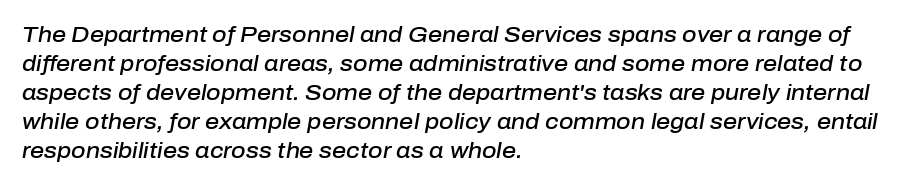
The image shows 22 px text type, italic (leaning right); set left-aligned, normal line spacing (1.32x), normal letter spacing, not underlined.
